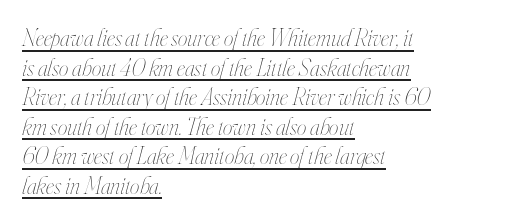
{"italic": "yes", "lean": "right", "slant_degrees": 16, "bold": "no", "underline": "yes", "align": "left", "line_spacing_ratio": 1.23, "letter_spacing": "normal", "letter_spacing_em": 0.0, "glyph_px": 24}
